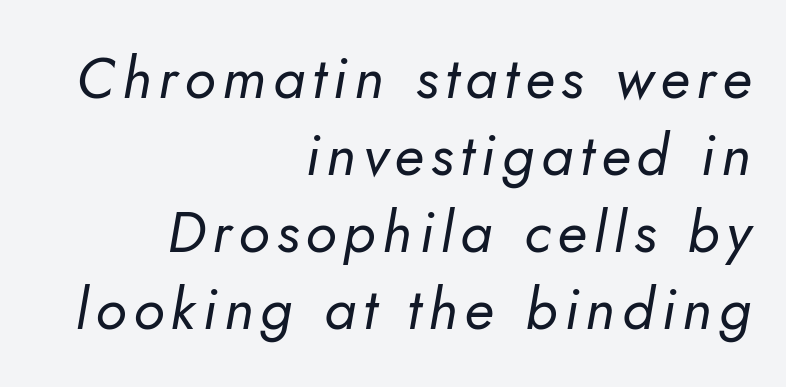
Q: Is the text bold? A: No.
Q: Is the text italic (slanted)? A: Yes, it leans right by about 10 degrees.
Q: Is the text underlined? A: No.
Q: How is the paragraph aligned? A: Right-aligned.
Q: Is the spacing between lines tight, normal or loose? A: Normal.
Q: Width (condensed, normal, or wide)? A: Normal.
Q: Stroke contrast? A: Low.
Q: x-height? A: Small.
Q: Monospaced? A: No.
